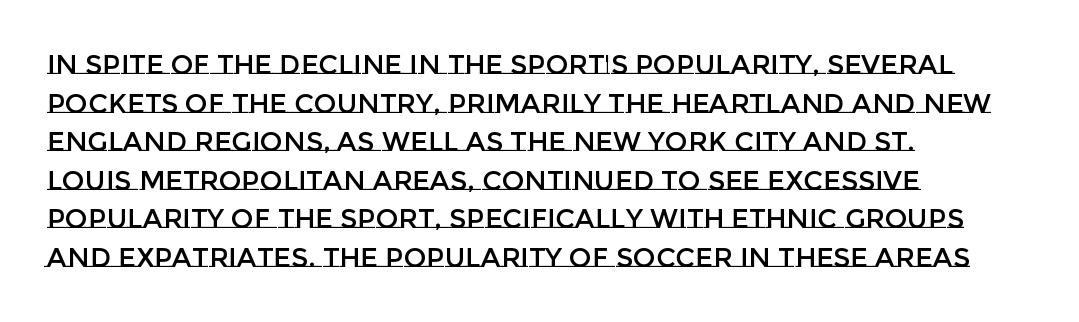
{"italic": "no", "underline": "no", "align": "left", "line_spacing": "normal", "line_spacing_ratio": 1.43, "letter_spacing": "normal", "letter_spacing_em": 0.0, "glyph_px": 27}
